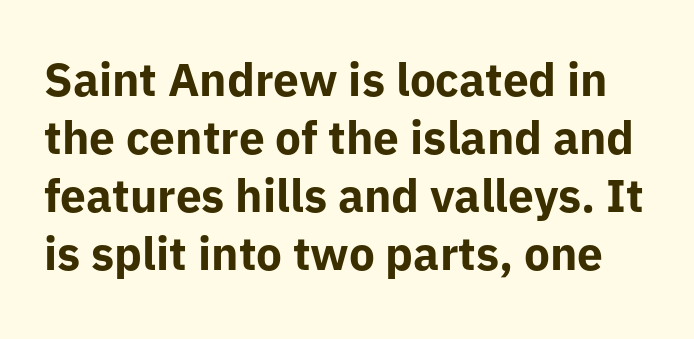
In terms of letterspacing, this is plain default setting. Is this a fixed-width face? No — the glyphs have proportional, varying widths. Bare-footed words on every line. The strokes are fattened all the way to bold. The rows are spaced the way most documents space them. The passage shown is typeset with a sans-serif family.
